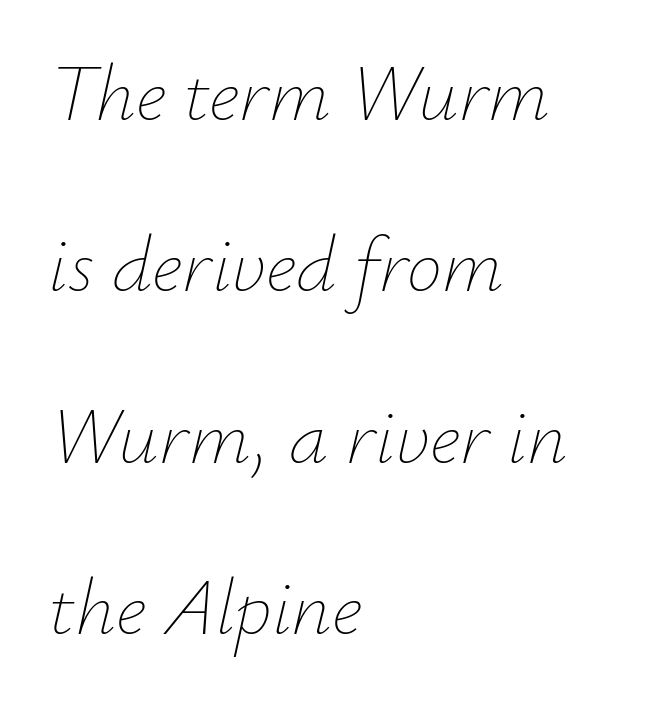
The image shows 79 px thin type, italic (leaning right); set left-aligned, loose line spacing (2.17x), normal letter spacing, not underlined; low stroke contrast and a small x-height.
